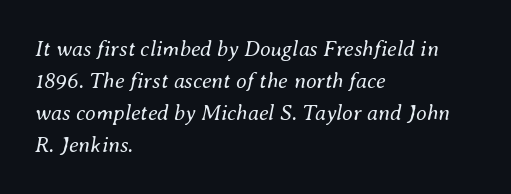
{"italic": "yes", "lean": "right", "slant_degrees": 8, "bold": "no", "underline": "no", "align": "left", "line_spacing": "normal", "line_spacing_ratio": 1.46, "letter_spacing": "normal", "letter_spacing_em": 0.0, "glyph_px": 22}
